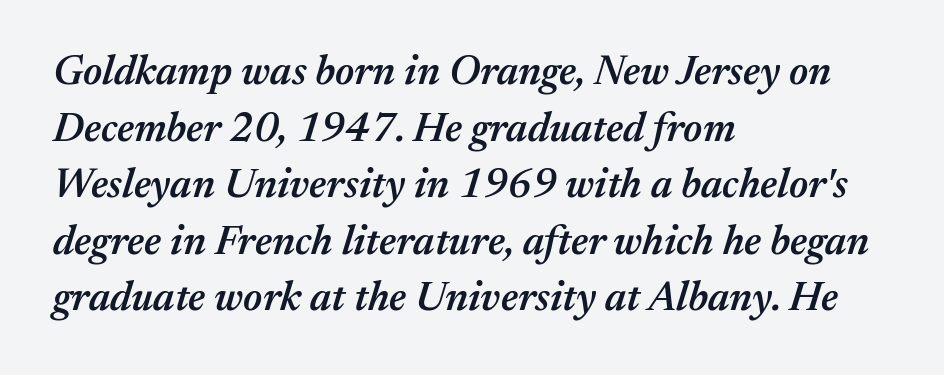
The compositor pushed each line to the left boundary. I'd describe the lettering as semibold — firm but not a full bold. These lines are rendered in a variable-pitch font. Between one letter and the next there's only the usual sliver of space.
